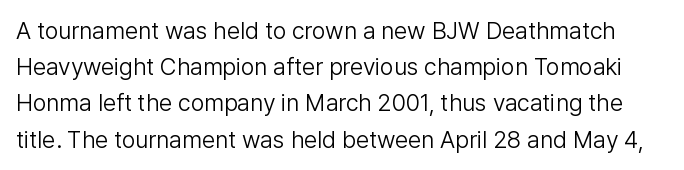
Students, note that the glyphs here touch the page at normal intervals. Notice how the stems are strictly vertical — no italics here. This reads as an unemphasized weight, regular at the heaviest. In terms of leading, this rendering sits right in the middle. The string is rendered with underlining switched off.
